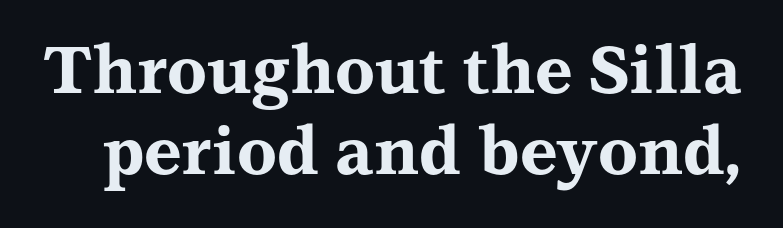
{"serif": "yes", "italic": "no", "bold": "yes", "weight": "bold", "width": "wide", "stroke_contrast": "medium", "x_height": "medium", "monospaced": "no", "underline": "no", "line_spacing_ratio": 1.24, "letter_spacing": "normal", "letter_spacing_em": 0.0, "glyph_px": 65}
